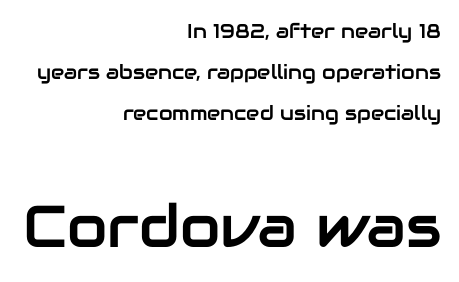
{"serif": "no", "italic": "no", "width": "normal", "stroke_contrast": "low", "x_height": "medium", "monospaced": "no", "underline": "no", "align": "right", "line_spacing": "loose", "line_spacing_ratio": 2.04, "letter_spacing": "normal", "letter_spacing_em": 0.0, "larger_block": "second", "size_ratio": 2.95, "glyph_px": 59}
